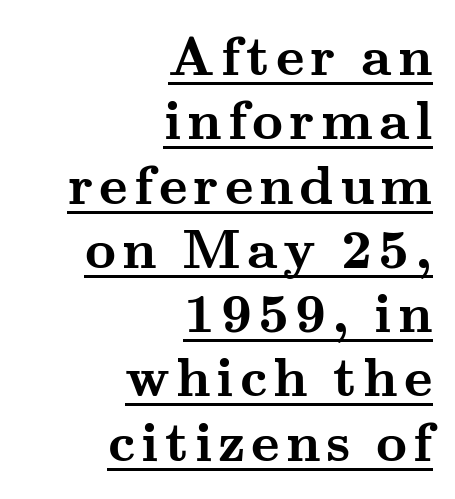
{"serif": "yes", "italic": "no", "bold": "yes", "weight": "semibold", "width": "wide", "stroke_contrast": "medium", "x_height": "small", "monospaced": "no", "underline": "yes", "align": "right", "line_spacing_ratio": 1.19, "glyph_px": 54}
